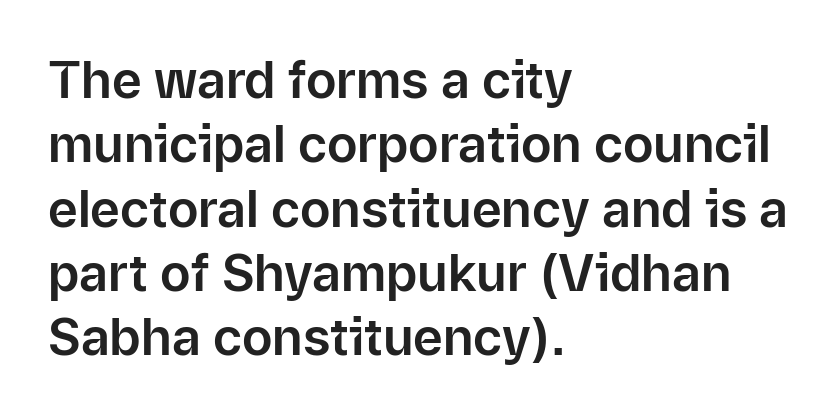
{"serif": "no", "italic": "no", "width": "normal", "stroke_contrast": "low", "x_height": "medium", "monospaced": "no", "underline": "no", "align": "left", "line_spacing": "normal", "line_spacing_ratio": 1.26, "letter_spacing": "normal", "letter_spacing_em": 0.0, "glyph_px": 51}
